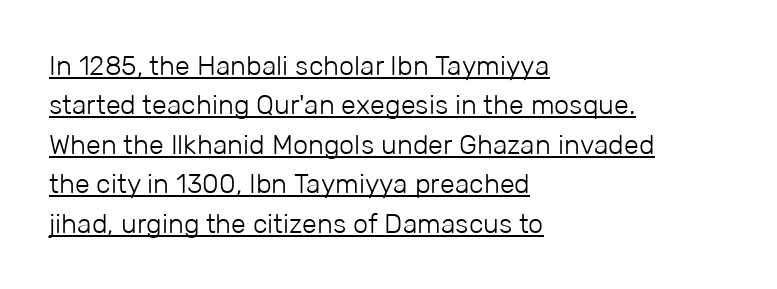
The ragged edge is on the right, which tells us the setting is flush left. The horizontal fit of the characters is conventional and even. Weight: regular or lighter. Notice how the stems are strictly vertical — no italics here. In terms of leading, this rendering sits right in the middle. In designer terms, the underline attribute is active on this setting.
